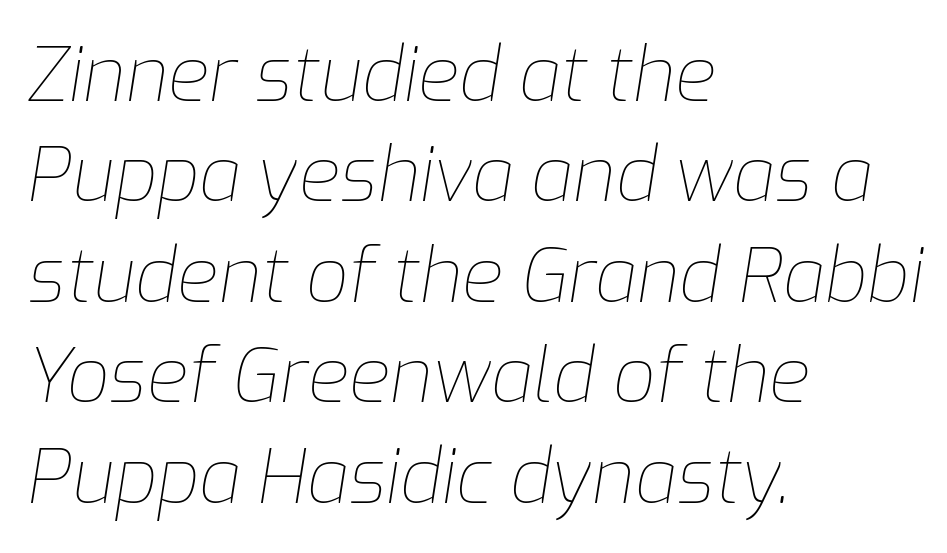
These lines are rendered in a variable-pitch font. Vertical stems look standard width or narrower in stroke. Designer's note — italics engaged. Glyph-to-glyph distance matches everyday printed text. Type without underlining. The setting favours the left margin, as ordinary paragraphs usually do.
